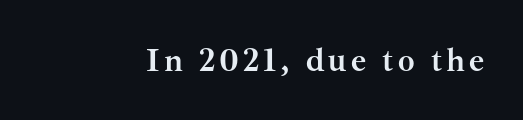
The space beneath each line is pristine and unruled. Set as a true bold cut, around the 700 mark. These lines are rendered in a variable-pitch font. Do the letters lean? They stand straight.
